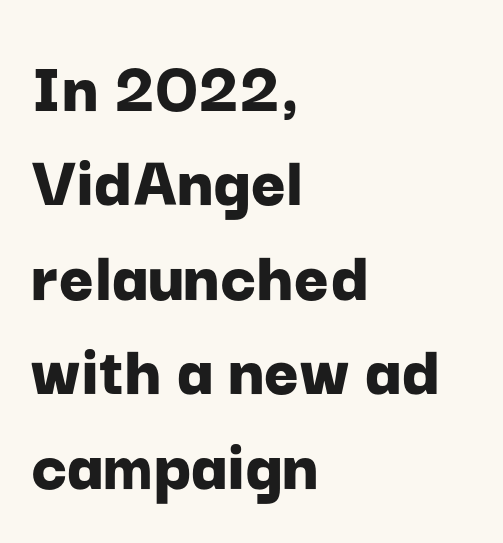
Q: Is the text bold? A: Yes.
Q: Is the text italic (slanted)? A: No, it is upright.
Q: Is the typeface a serif or a sans-serif typeface? A: Sans-serif.
Q: Is the text underlined? A: No.
Q: How is the paragraph aligned? A: Left-aligned.
Q: Is the spacing between letters normal or unusually wide? A: Normal.
Q: Is the spacing between lines tight, normal or loose? A: Normal.
Q: Width (condensed, normal, or wide)? A: Normal.
Q: Stroke contrast? A: Low.
Q: x-height? A: Medium.
Q: Monospaced? A: No.
